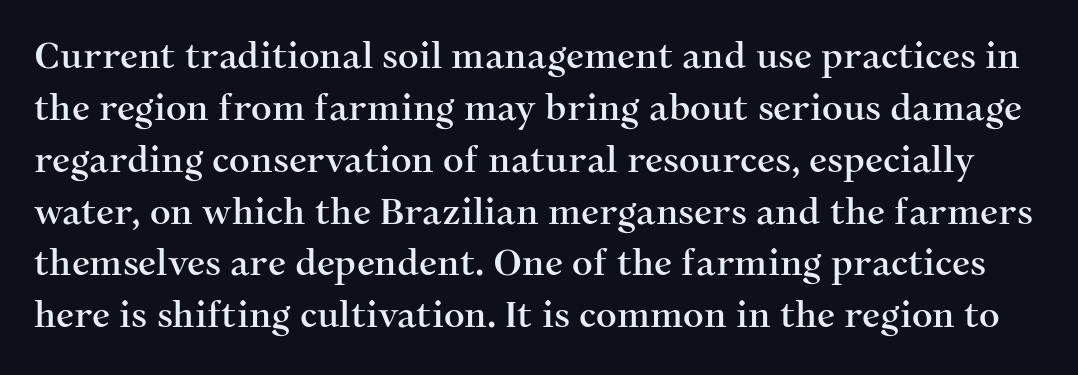
Typographically, this falls in the serif category. In terms of letterspacing, this is plain default setting. Lines of text with bare space underneath. Italic: no, the glyphs are upright roman. You could not count columns in this text — the font is proportionally spaced.
